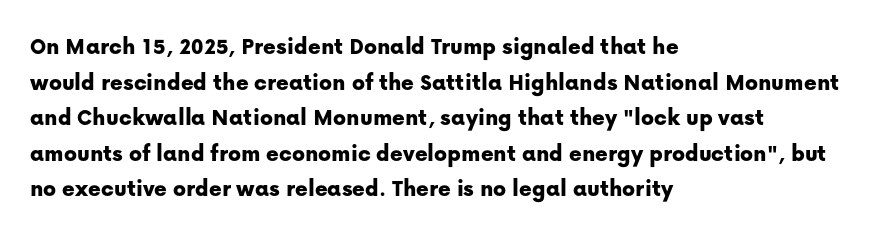
Q: Is the text italic (slanted)? A: No, it is upright.
Q: Is the text underlined? A: No.
Q: How is the paragraph aligned? A: Left-aligned.
Q: Is the spacing between letters normal or unusually wide? A: Normal.
Q: Is the spacing between lines tight, normal or loose? A: Normal.
